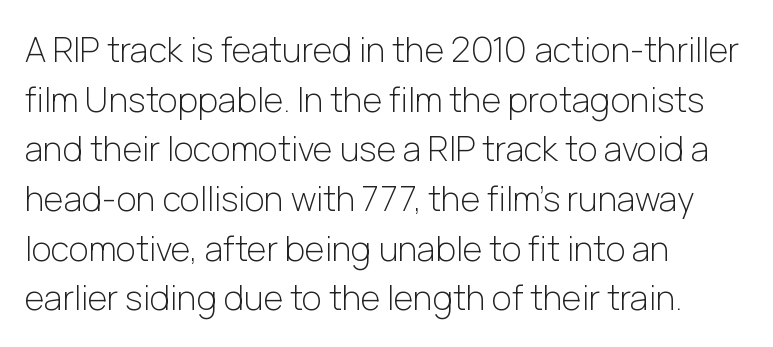
Q: Is the text bold? A: No.
Q: Is the text italic (slanted)? A: No, it is upright.
Q: Is the typeface a serif or a sans-serif typeface? A: Sans-serif.
Q: Is the text underlined? A: No.
Q: How is the paragraph aligned? A: Left-aligned.
Q: Is the spacing between letters normal or unusually wide? A: Normal.
Q: Is the spacing between lines tight, normal or loose? A: Normal.
Q: Width (condensed, normal, or wide)? A: Normal.
Q: Stroke contrast? A: Low.
Q: x-height? A: Medium.
Q: Monospaced? A: No.
